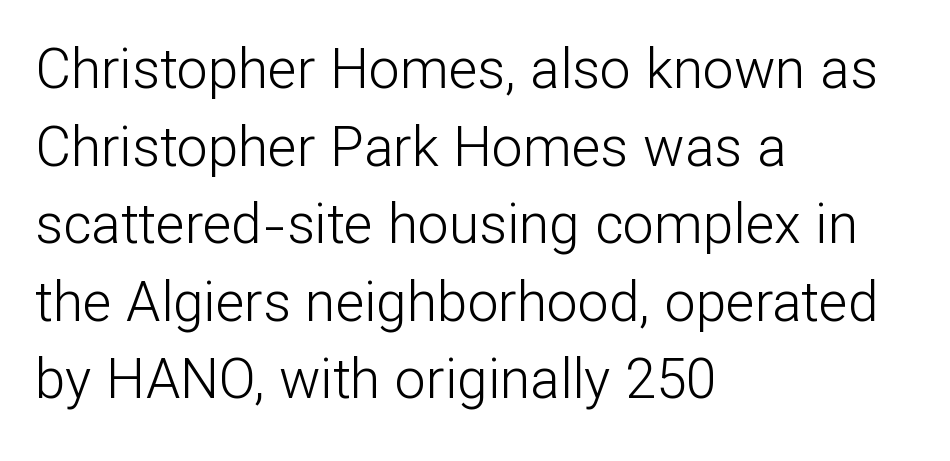
{"serif": "no", "italic": "no", "bold": "no", "weight": "light", "width": "normal", "stroke_contrast": "low", "x_height": "medium", "monospaced": "no", "underline": "no", "align": "left", "line_spacing": "normal", "line_spacing_ratio": 1.41, "letter_spacing": "normal", "letter_spacing_em": 0.0, "glyph_px": 55}
